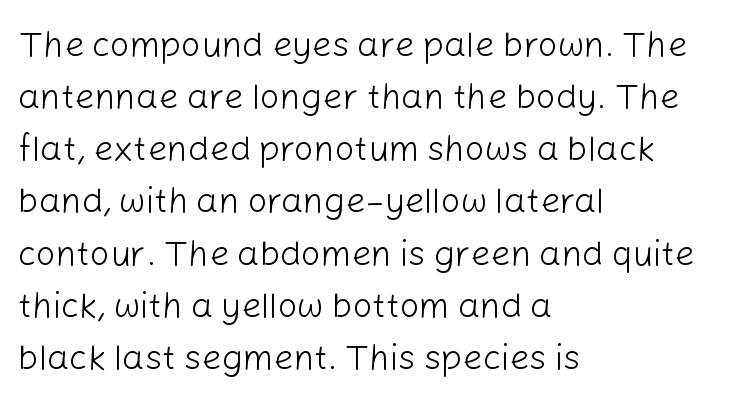
The image shows 35 px light sans-serif type, upright; set left-aligned, normal line spacing (1.49x), normal letter spacing, not underlined; low stroke contrast and a medium x-height.
